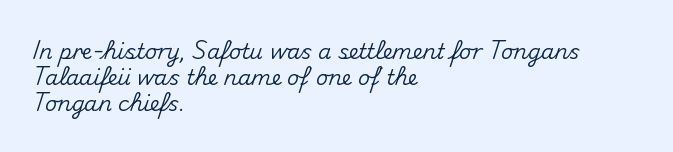
The image shows 21 px text type; set left-aligned, normal line spacing (1.25x), normal letter spacing, not underlined.
